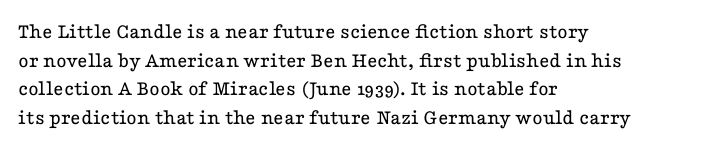
{"italic": "no", "bold": "no", "underline": "no", "align": "left", "line_spacing": "normal", "line_spacing_ratio": 1.3, "letter_spacing": "normal", "letter_spacing_em": 0.0, "glyph_px": 22}
